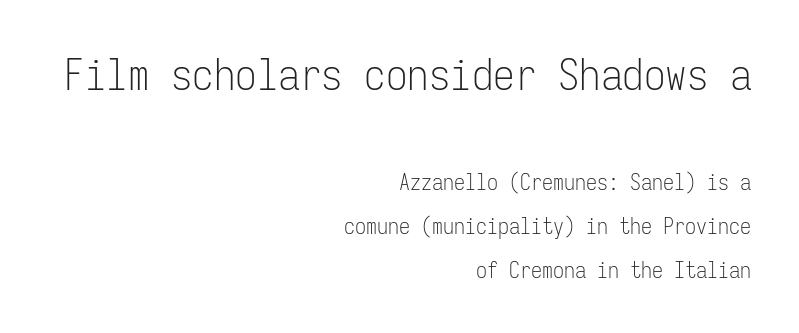
Right-aligned paragraph, ragged on the left. The face used here is monospaced, like something from a code editor. Inter-character spacing is left at the font's built-in metrics. The font is comparable to plain body text, perhaps lighter. Rendered with straight, roman letterforms.
